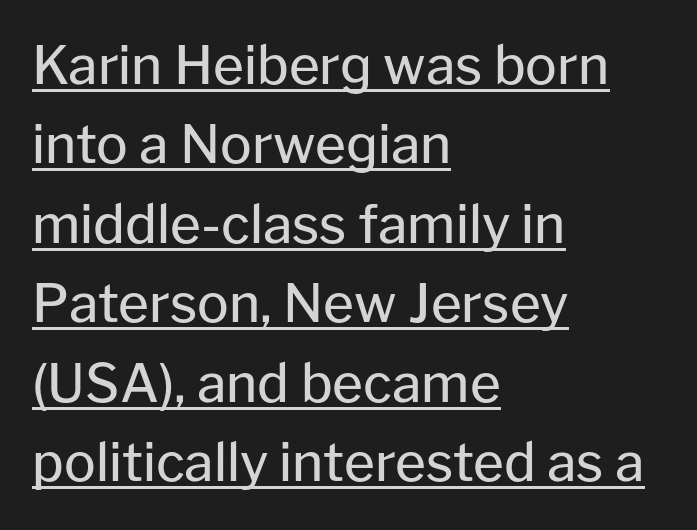
Q: Is the text bold? A: No.
Q: Is the text italic (slanted)? A: No, it is upright.
Q: Is the typeface a serif or a sans-serif typeface? A: Sans-serif.
Q: Is the text underlined? A: Yes.
Q: How is the paragraph aligned? A: Left-aligned.
Q: Is the spacing between letters normal or unusually wide? A: Normal.
Q: Is the spacing between lines tight, normal or loose? A: Normal.
Q: Width (condensed, normal, or wide)? A: Normal.
Q: Stroke contrast? A: Low.
Q: x-height? A: Medium.
Q: Monospaced? A: No.
